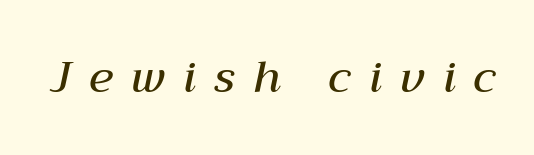
Stroke thickness is moderately raised; the sample reads as semibold. The string is rendered with underlining switched off. Observe the lean: these are italic letterforms. Looks like regular typesetting: each glyph gets only the width it needs.
